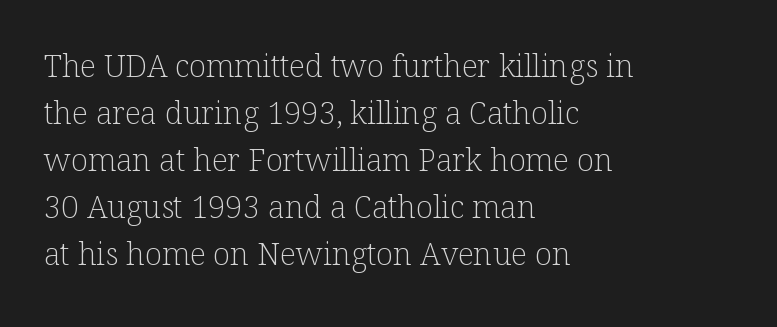
Ink coverage per letter is moderate at most. Is the letter spacing exaggerated? No — it looks like the ordinary default. These lines are rendered in a variable-pitch font. Just letters on the line, the space beneath them empty. Little horizontal feet cap the strokes, marking this as serif type.
